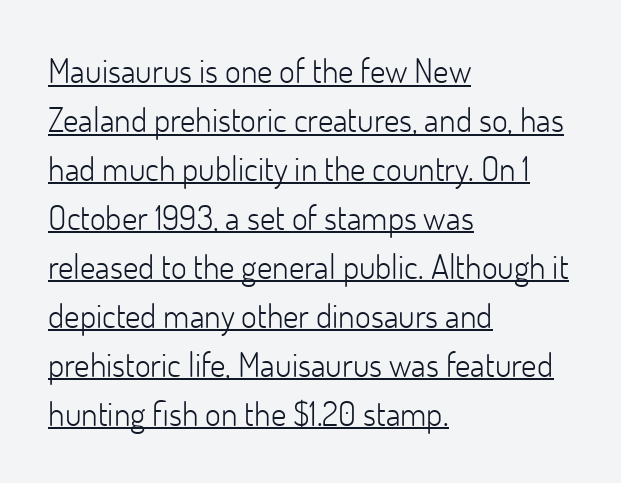
Q: Is the text bold? A: No.
Q: Is the text italic (slanted)? A: No, it is upright.
Q: Is the typeface a serif or a sans-serif typeface? A: Sans-serif.
Q: Is the text underlined? A: Yes.
Q: How is the paragraph aligned? A: Left-aligned.
Q: Is the spacing between letters normal or unusually wide? A: Normal.
Q: Is the spacing between lines tight, normal or loose? A: Normal.
Q: Width (condensed, normal, or wide)? A: Normal.
Q: Stroke contrast? A: Low.
Q: x-height? A: Small.
Q: Monospaced? A: No.
